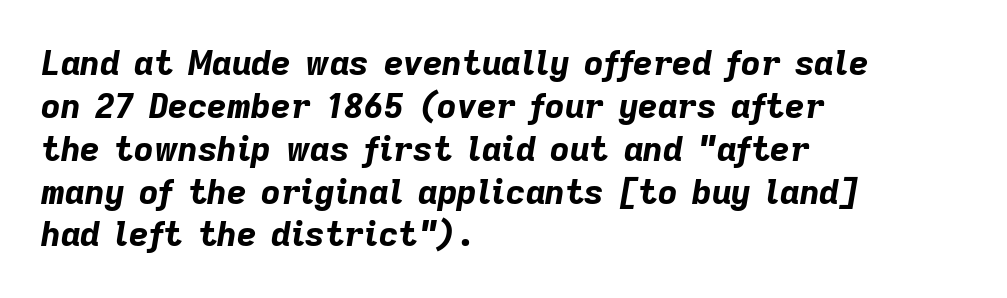
{"italic": "yes", "lean": "right", "slant_degrees": 9, "bold": "yes", "weight": "bold", "width": "normal", "stroke_contrast": "low", "x_height": "medium", "monospaced": "no", "underline": "no", "align": "left", "line_spacing": "normal", "line_spacing_ratio": 1.26, "letter_spacing": "normal", "letter_spacing_em": 0.0, "glyph_px": 34}
